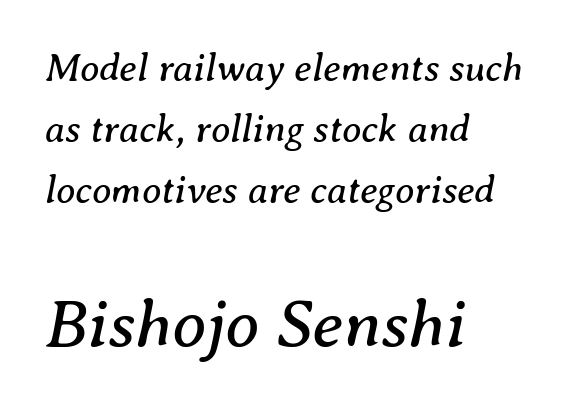
The image shows 69 px regular-weight serif type, italic (leaning right); set left-aligned, normal line spacing (1.57x), normal letter spacing, not underlined; the second (bottom) block is 1.77x larger; medium stroke contrast and a medium x-height.
